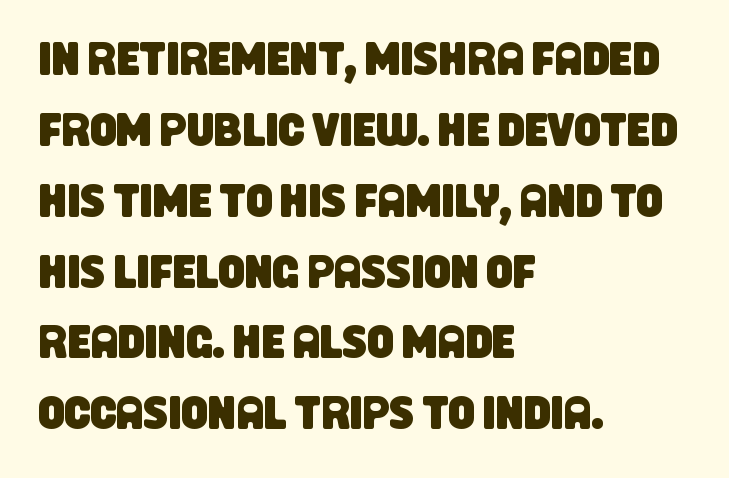
{"serif": "no", "width": "condensed", "stroke_contrast": "low", "x_height": "large", "monospaced": "no", "underline": "no", "align": "left", "line_spacing": "normal", "line_spacing_ratio": 1.54, "letter_spacing": "normal", "letter_spacing_em": 0.0, "glyph_px": 46}
